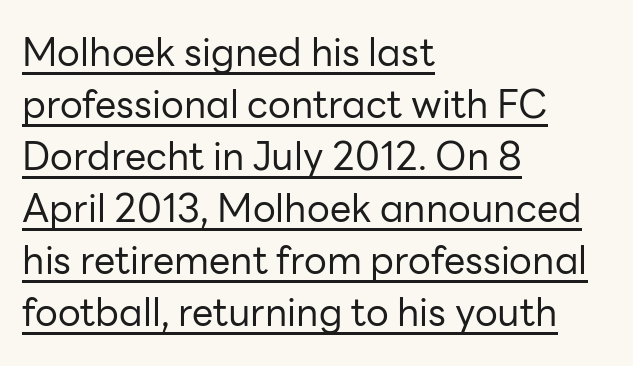
This sample uses plain, unmodified letter spacing. Examine the stroke ends and you'll find no serifs. Successive baselines arrive at the customary interval. Each stroke keeps to a modest, everyday thickness or less.
